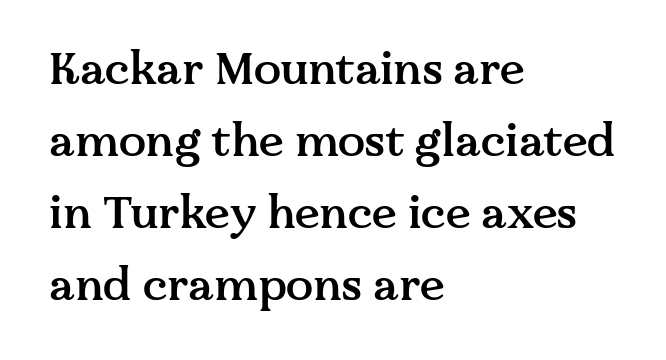
The image shows 45 px semibold serif type, upright; set left-aligned, normal line spacing (1.6x), normal letter spacing, not underlined; medium stroke contrast and a medium x-height.
